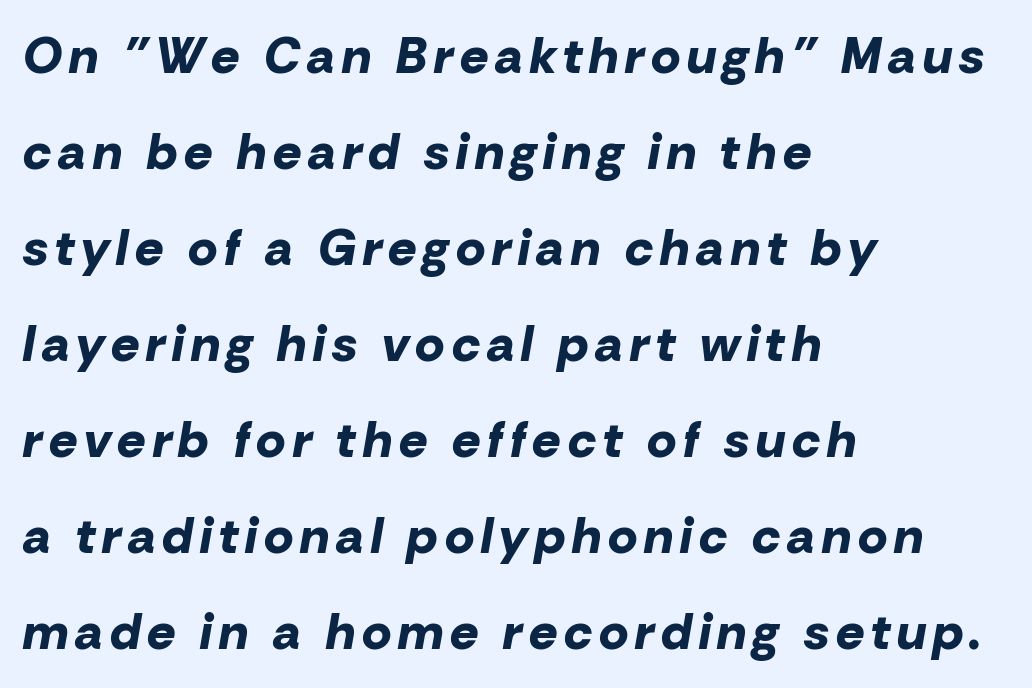
Honestly, there is no underline to notice here at all. Notice how the stems are inclined rather than vertical — that's the hallmark of italics. This block would shrink considerably if given ordinary leading; it's expanded now. The letters are bold, with thick, heavy strokes. The face used here is proportionally spaced, like ordinary book or web type.
